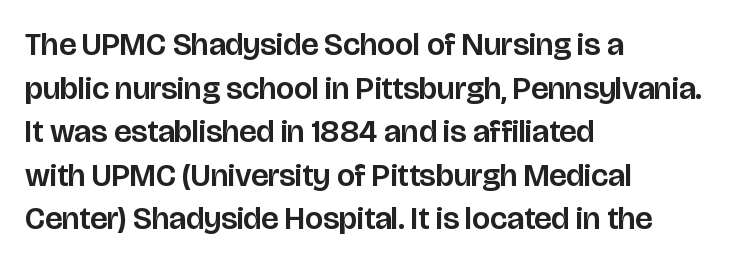
The image shows 32 px sans-serif type, upright; set left-aligned, normal line spacing (1.36x), normal letter spacing, not underlined; low stroke contrast and a large x-height.
